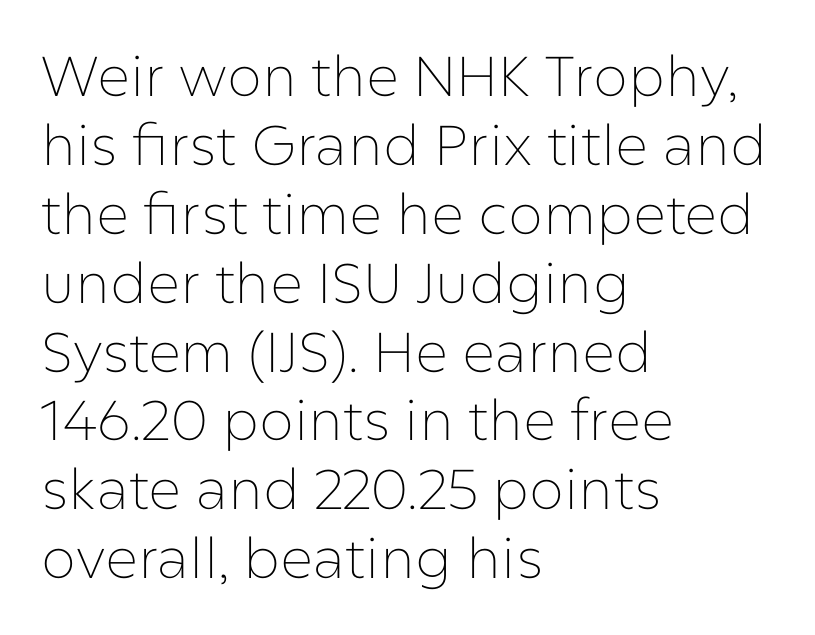
To sum up the face: it is a sans, with no serifs. The face used here is proportionally spaced, like ordinary book or web type. Just letters on the line, the space beneath them empty. The line texture is even and compact thanks to regular tracking.
